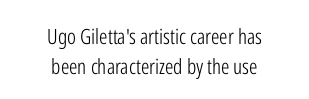
Q: Is the text bold? A: No.
Q: Is the text italic (slanted)? A: No, it is upright.
Q: Is the text underlined? A: No.
Q: How is the paragraph aligned? A: Centered.
Q: Is the spacing between letters normal or unusually wide? A: Normal.
Q: Is the spacing between lines tight, normal or loose? A: Normal.
